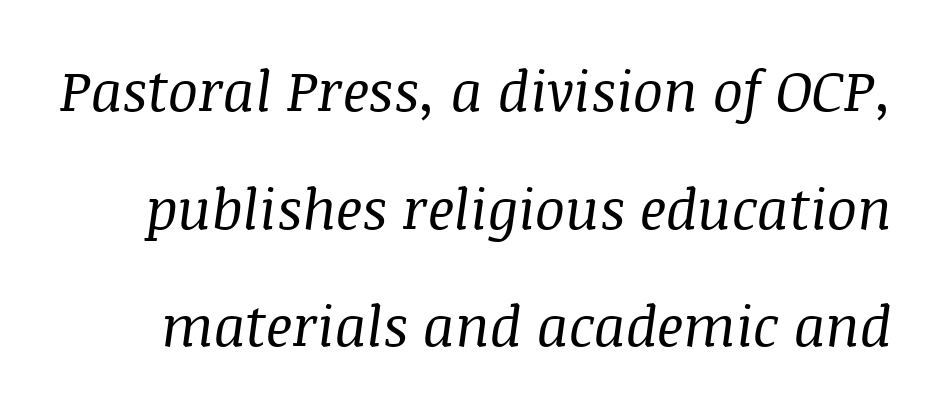
Descenders hang freely into open space. In terms of letterform style, serifs are clearly present. This sample trades compactness for vertical openness between lines. Ink coverage per letter is moderate at most.
